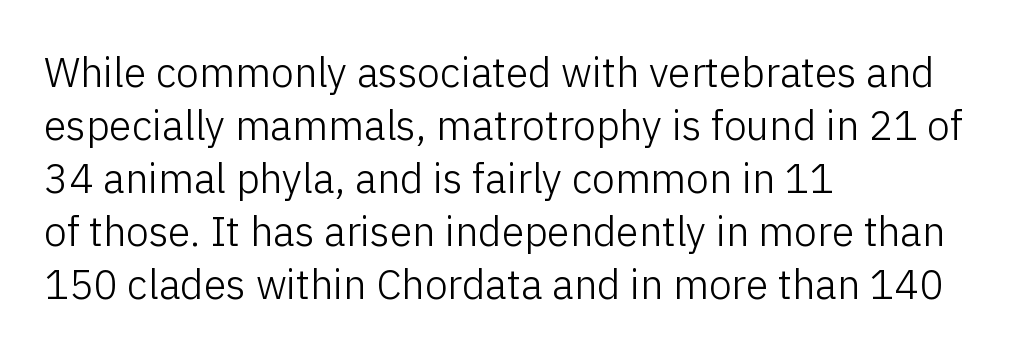
Q: Is the text bold? A: No.
Q: Is the text italic (slanted)? A: No, it is upright.
Q: Is the typeface a serif or a sans-serif typeface? A: Sans-serif.
Q: Is the text underlined? A: No.
Q: How is the paragraph aligned? A: Left-aligned.
Q: Is the spacing between letters normal or unusually wide? A: Normal.
Q: Is the spacing between lines tight, normal or loose? A: Normal.
Q: Width (condensed, normal, or wide)? A: Normal.
Q: Stroke contrast? A: Low.
Q: x-height? A: Medium.
Q: Monospaced? A: No.
